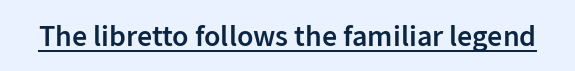
The image shows 30 px semibold sans-serif type, upright; set normal letter spacing, underlined; low stroke contrast and a medium x-height.
